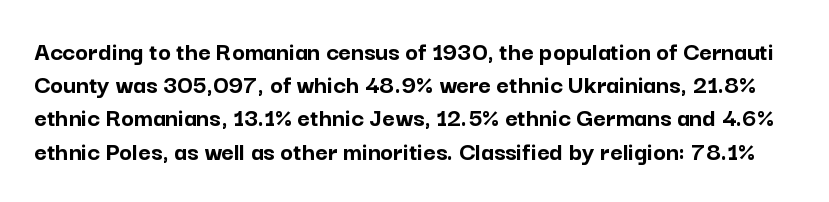
{"italic": "no", "bold": "yes", "underline": "no", "line_spacing_ratio": 1.23, "letter_spacing": "normal", "letter_spacing_em": 0.0, "glyph_px": 27}
